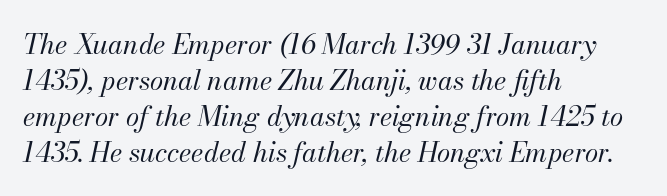
Q: Is the text bold? A: No.
Q: Is the text italic (slanted)? A: Yes, it leans right by about 13 degrees.
Q: Is the text underlined? A: No.
Q: How is the paragraph aligned? A: Left-aligned.
Q: Is the spacing between letters normal or unusually wide? A: Normal.
Q: Is the spacing between lines tight, normal or loose? A: Normal.
